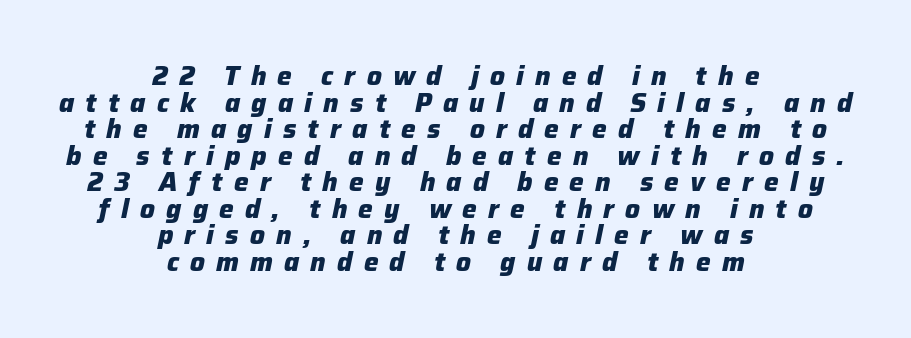
Q: Is the text bold? A: Yes.
Q: Is the text italic (slanted)? A: Yes, it leans right by about 12 degrees.
Q: Is the text underlined? A: No.
Q: How is the paragraph aligned? A: Centered.
Q: Is the spacing between letters normal or unusually wide? A: Unusually wide.
Q: Is the spacing between lines tight, normal or loose? A: Tight.
